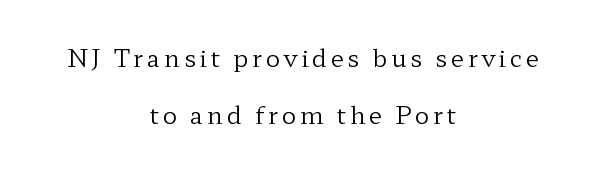
The rendering uses a large line-height, opening up the rows. The strip under each line holds only bare page. These glyphs show unthickened strokes, regular width or finer. These lines are centered, leaving both edges ragged. Unlike italic type, these characters show no tilt at all.
